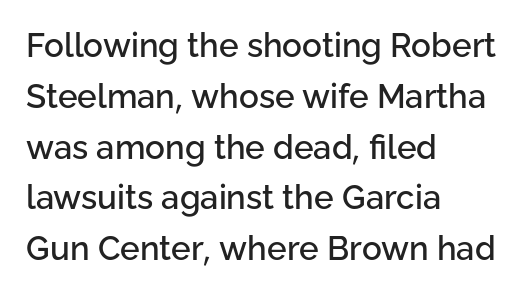
Any mark beneath the type? The region is blank. Leading: standard. The rendering uses natural spacing where letterforms have individual widths. Rendered with straight, roman letterforms. Type style note: lacks serifs.
